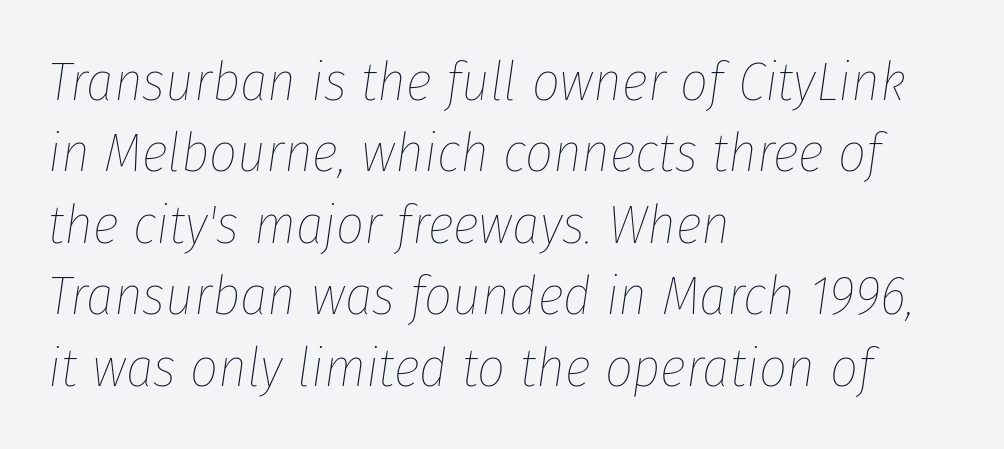
The image shows 55 px thin, condensed type, italic (leaning right); set left-aligned, normal line spacing (1.3x), normal letter spacing, not underlined; low stroke contrast and a medium x-height.
